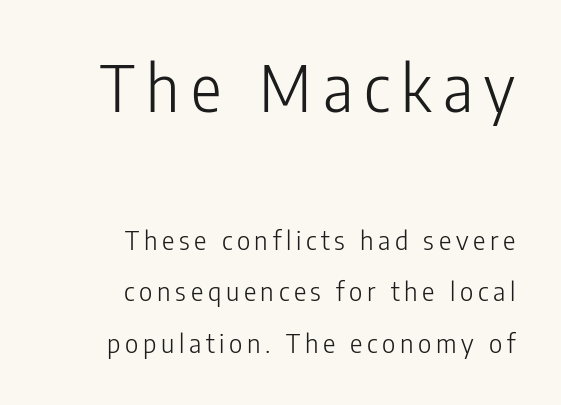
The image shows 64 px light, condensed sans-serif type, upright; set right-aligned, loose line spacing (1.97x), not underlined; the first (top) block is 2.46x larger; low stroke contrast and a medium x-height.
